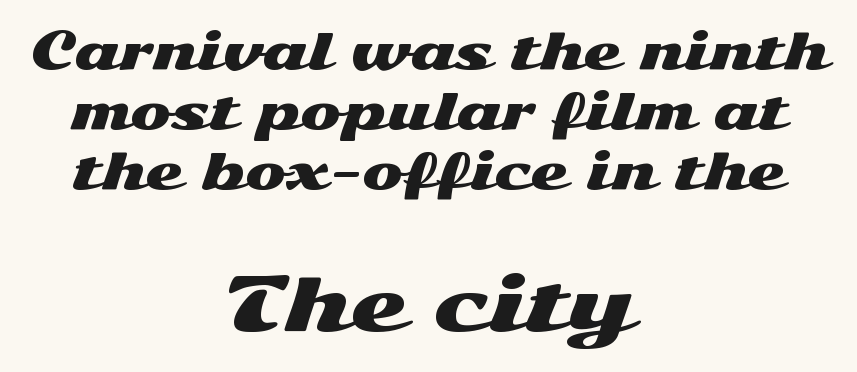
{"serif": "no", "width": "wide", "stroke_contrast": "medium", "x_height": "medium", "monospaced": "no", "underline": "no", "align": "center", "line_spacing_ratio": 1.22, "letter_spacing": "normal", "letter_spacing_em": 0.0, "larger_block": "second", "size_ratio": 1.49, "glyph_px": 73}
